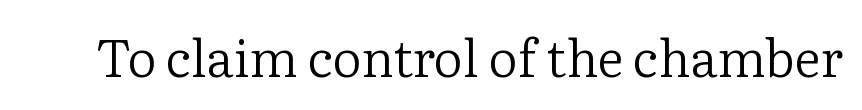
Q: Is the text bold? A: No.
Q: Is the text italic (slanted)? A: No, it is upright.
Q: Is the typeface a serif or a sans-serif typeface? A: Serif.
Q: Is the text underlined? A: No.
Q: Is the spacing between letters normal or unusually wide? A: Normal.
Q: Width (condensed, normal, or wide)? A: Normal.
Q: Stroke contrast? A: Low.
Q: x-height? A: Medium.
Q: Monospaced? A: No.
